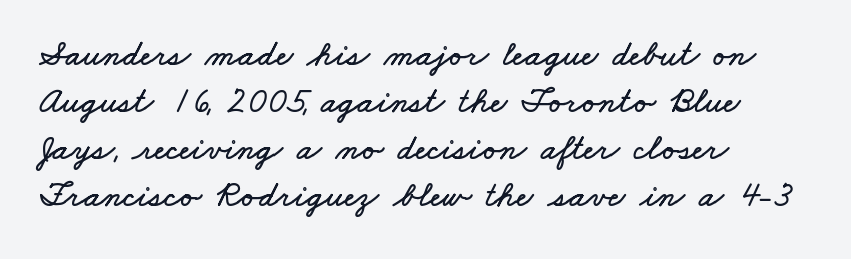
The compositor pushed each line to the left boundary. Is there much room between lines? A standard amount, neither cramped nor airy. Descenders hang freely into open space. This sample has the flowing, uneven cadence of proportional lettering. The rendering keeps characters at their native spacing.
